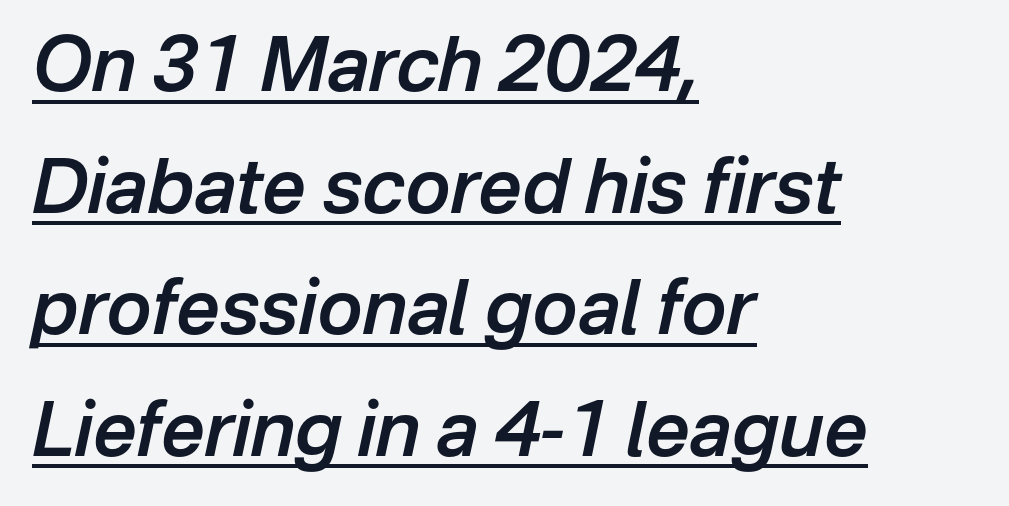
Underline: present. Moderately thickened strokes mark this as semibold type. The rendering uses natural spacing where letterforms have individual widths. A classic flush-left, rag-right setting is used for this passage.
